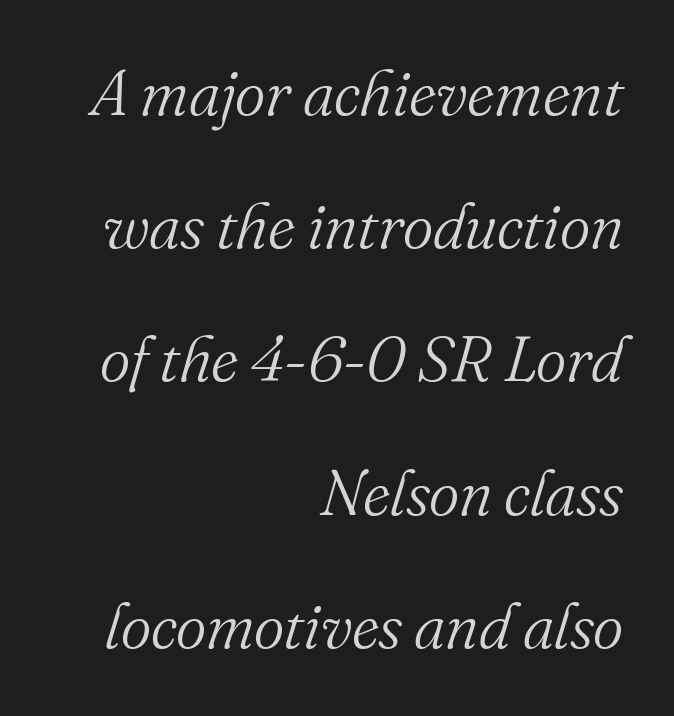
Q: Is the text bold? A: No.
Q: Is the text italic (slanted)? A: Yes, it leans right by about 16 degrees.
Q: Is the typeface a serif or a sans-serif typeface? A: Serif.
Q: Is the text underlined? A: No.
Q: How is the paragraph aligned? A: Right-aligned.
Q: Is the spacing between letters normal or unusually wide? A: Normal.
Q: Is the spacing between lines tight, normal or loose? A: Loose.
Q: Width (condensed, normal, or wide)? A: Normal.
Q: Stroke contrast? A: Medium.
Q: x-height? A: Small.
Q: Monospaced? A: No.
